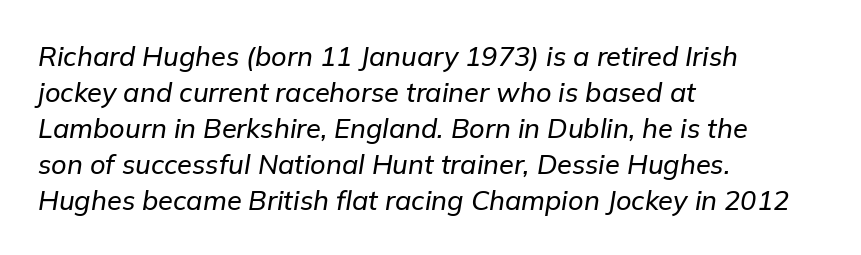
In terms of letterspacing, this is plain default setting. Does the lettering tilt? It does — this is italic. Bare-footed words on every line. Quick note: interline space is typical.
